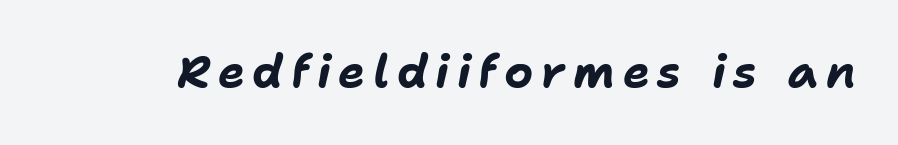
The image shows 45 px bold type, italic (leaning right); set not underlined; low stroke contrast and a medium x-height.
